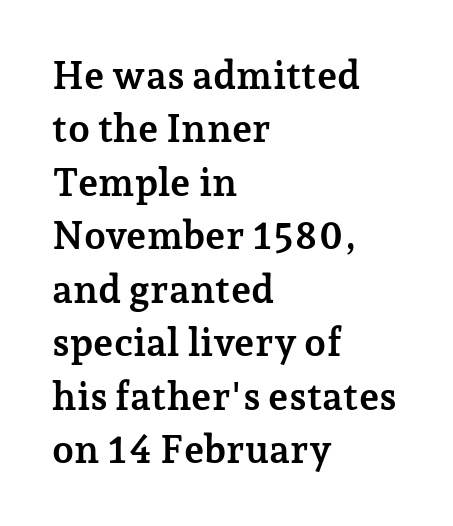
A typesetter would call this leading conventional body-copy spacing. The letters sit at their default tracking, neither squeezed nor spread. Short and long lines alike share a common starting point at left. The lettering holds an erect, upright posture throughout. The specimen omits any rule beneath the text block's lines. Observe the serifs anchoring each vertical stroke in this sample.
